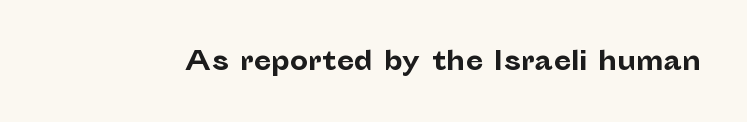
Q: Is the text bold? A: Yes.
Q: Is the text italic (slanted)? A: No, it is upright.
Q: Is the text underlined? A: No.
Q: Is the spacing between letters normal or unusually wide? A: Normal.
